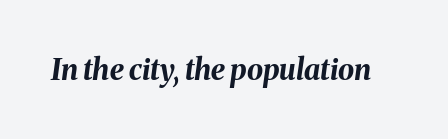
Q: Is the text bold? A: Yes.
Q: Is the text italic (slanted)? A: Yes, it leans right by about 8 degrees.
Q: Is the text underlined? A: No.
Q: Is the spacing between letters normal or unusually wide? A: Normal.
Q: Width (condensed, normal, or wide)? A: Normal.
Q: Stroke contrast? A: Medium.
Q: x-height? A: Medium.
Q: Monospaced? A: No.
